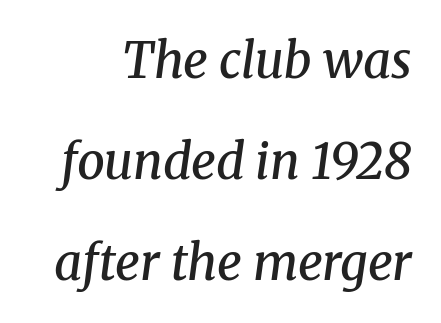
The characters look somewhat weighty, a semibold short of true bold. Is this a fixed-width face? No — the glyphs have proportional, varying widths. The gaps between neighbouring characters are ordinary and unremarkable. The zone under the glyphs is completely vacant. Slant detected: the letters are inclined.
